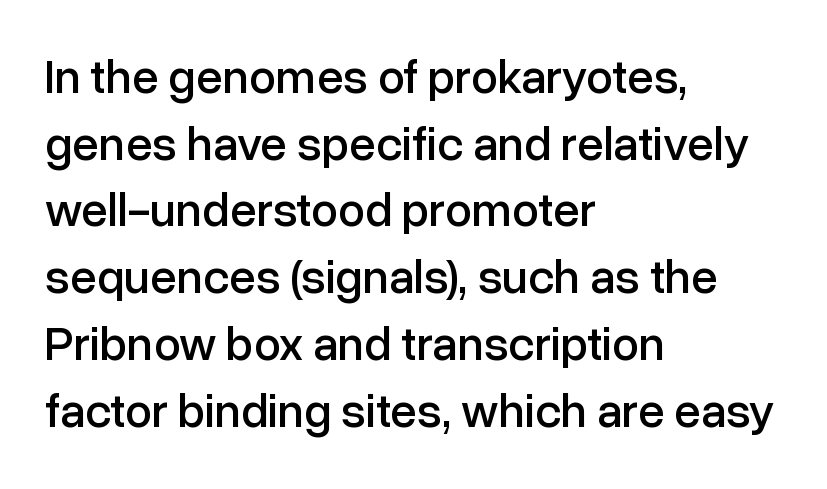
{"serif": "no", "italic": "no", "width": "normal", "stroke_contrast": "low", "x_height": "medium", "monospaced": "no", "underline": "no", "align": "left", "line_spacing": "normal", "line_spacing_ratio": 1.39, "letter_spacing": "normal", "letter_spacing_em": 0.0, "glyph_px": 48}
